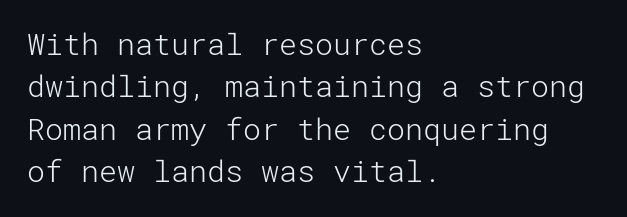
Q: Is the text bold? A: No.
Q: Is the text italic (slanted)? A: No, it is upright.
Q: Is the typeface a serif or a sans-serif typeface? A: Sans-serif.
Q: Is the text underlined? A: No.
Q: How is the paragraph aligned? A: Left-aligned.
Q: Is the spacing between letters normal or unusually wide? A: Normal.
Q: Is the spacing between lines tight, normal or loose? A: Normal.
Q: Width (condensed, normal, or wide)? A: Normal.
Q: Stroke contrast? A: Low.
Q: x-height? A: Medium.
